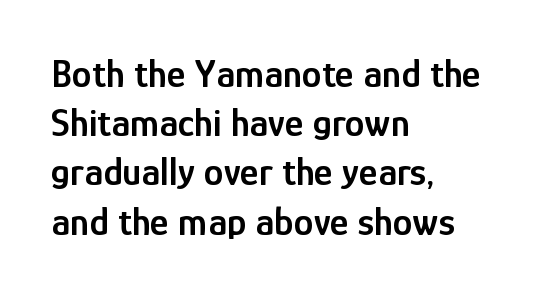
Q: Is the text bold? A: Semi-bold.
Q: Is the text italic (slanted)? A: No, it is upright.
Q: Is the typeface a serif or a sans-serif typeface? A: Sans-serif.
Q: Is the text underlined? A: No.
Q: How is the paragraph aligned? A: Left-aligned.
Q: Is the spacing between letters normal or unusually wide? A: Normal.
Q: Width (condensed, normal, or wide)? A: Condensed.
Q: Stroke contrast? A: Low.
Q: x-height? A: Medium.
Q: Monospaced? A: No.
